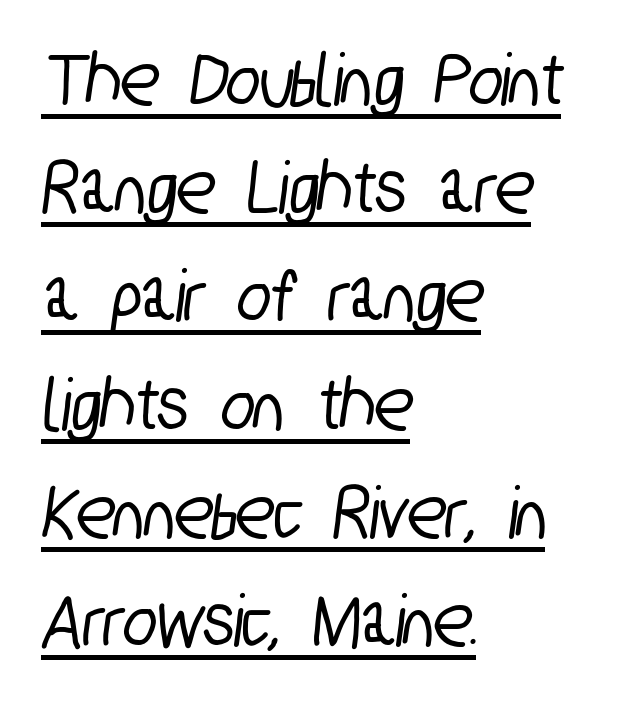
{"serif": "no", "width": "condensed", "stroke_contrast": "low", "x_height": "medium", "monospaced": "no", "underline": "yes", "align": "left", "line_spacing": "normal", "line_spacing_ratio": 1.37, "letter_spacing": "normal", "letter_spacing_em": 0.0, "glyph_px": 79}
